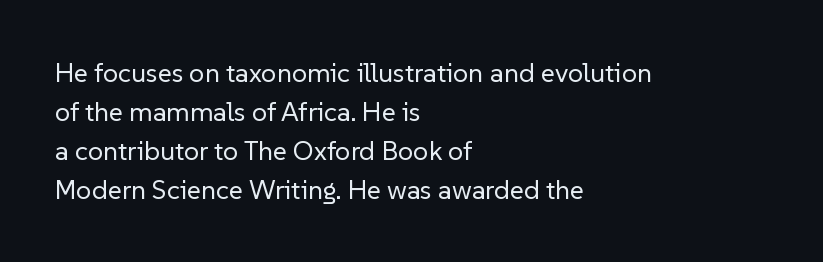
Q: Is the text bold? A: No.
Q: Is the text italic (slanted)? A: No, it is upright.
Q: Is the text underlined? A: No.
Q: How is the paragraph aligned? A: Left-aligned.
Q: Is the spacing between letters normal or unusually wide? A: Normal.
Q: Is the spacing between lines tight, normal or loose? A: Normal.
